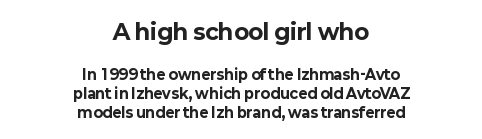
{"italic": "no", "bold": "yes", "underline": "no", "align": "center", "line_spacing": "normal", "line_spacing_ratio": 1.36, "letter_spacing": "normal", "letter_spacing_em": 0.0, "larger_block": "first", "size_ratio": 1.57, "glyph_px": 22}
